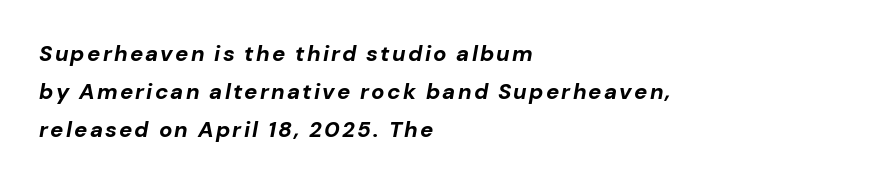
Notice how thick the strokes are: this is what a full bold looks like. The string is rendered with underlining switched off. Observe the lean: these are italic letterforms. Is the block centered? No — it sits flush against the left margin.
